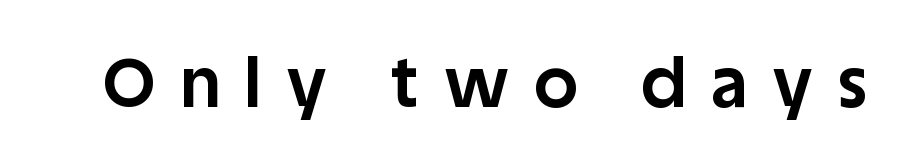
{"serif": "no", "italic": "no", "bold": "yes", "weight": "bold", "width": "normal", "stroke_contrast": "low", "x_height": "large", "monospaced": "no", "underline": "no", "letter_spacing": "wide", "letter_spacing_em": 0.37, "glyph_px": 68}
